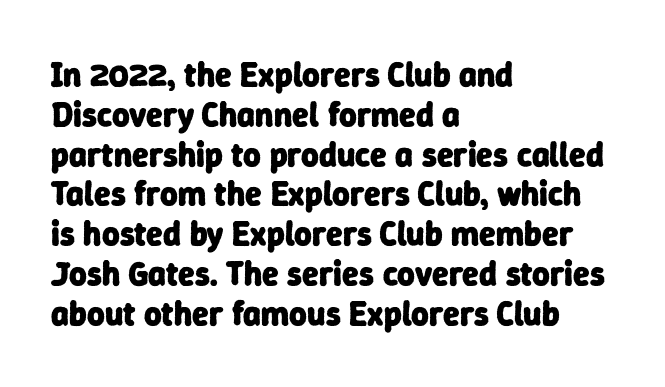
The image shows 34 px heavy sans-serif type; set left-aligned, line spacing 1.17x, normal letter spacing, not underlined; low stroke contrast and a medium x-height.
